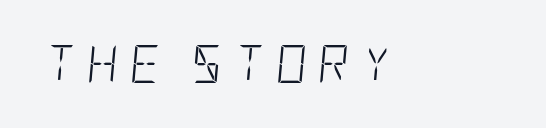
{"italic": "yes", "lean": "right", "slant_degrees": 5, "bold": "no", "weight": "light", "width": "condensed", "stroke_contrast": "low", "x_height": "large", "underline": "no", "letter_spacing": "wide", "letter_spacing_em": 0.3, "glyph_px": 38}
